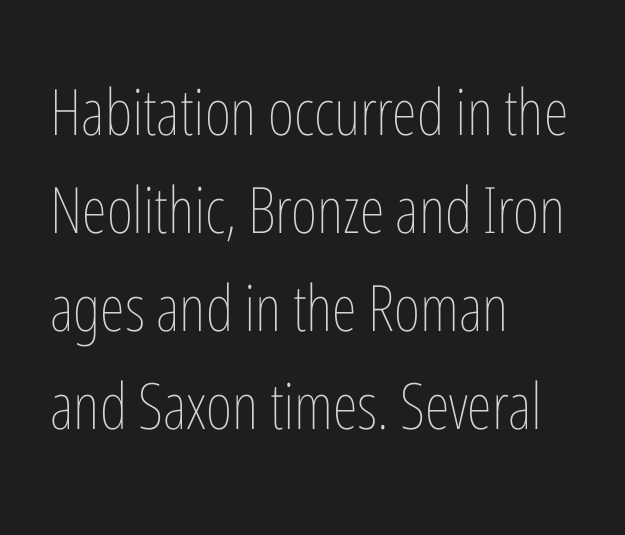
Vertically, the passage feels balanced, rows spaced as you'd expect. Vertical strokes here are truly vertical. Letter spacing: default. Does the copy run flush right? No — it runs flush left. Stems here are at most as thick as an everyday book face.
